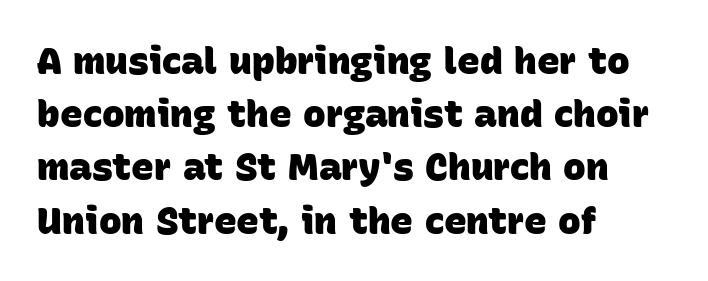
The image shows 38 px heavy sans-serif type; set left-aligned, normal line spacing (1.4x), normal letter spacing, not underlined; low stroke contrast and a large x-height.
